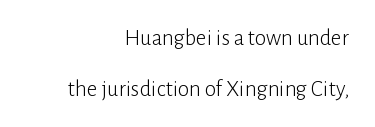
The space directly below the letters is spotless. Right-aligned paragraph, ragged on the left. Widely set lines give the paragraph a tall, airy silhouette. Nothing heavy about these letters — not bold at all. Italic: no, the glyphs are upright roman.
